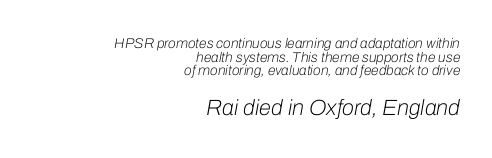
These lines keep a tight, regular rhythm from letter to letter. These lines are set flush right with a ragged left edge. Rows of type sit shoulder to shoulder in the vertical direction. Slanted lettering throughout.
